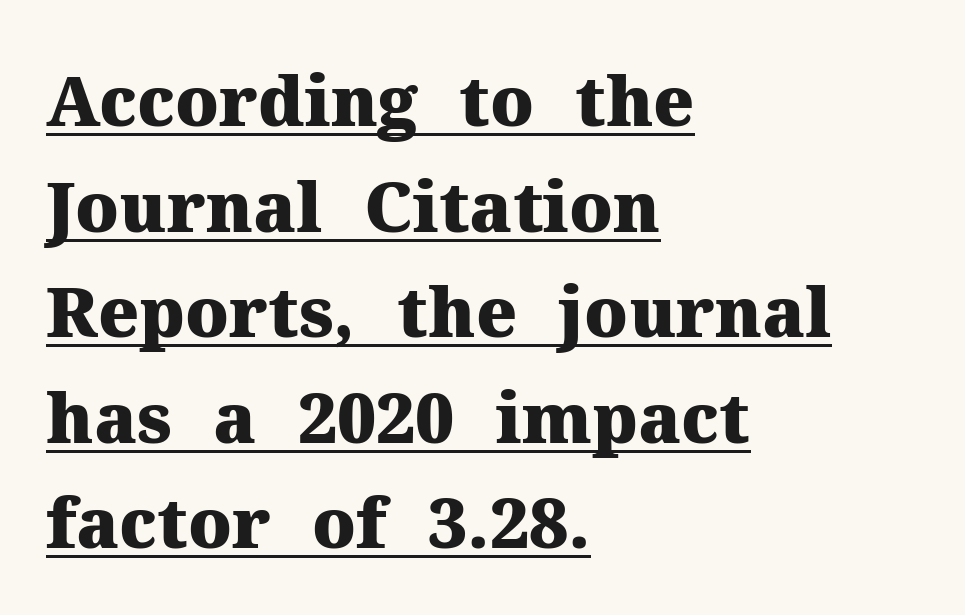
The image shows 69 px heavy serif type, upright; set left-aligned, normal line spacing (1.53x), normal letter spacing, underlined; medium stroke contrast and a medium x-height.
